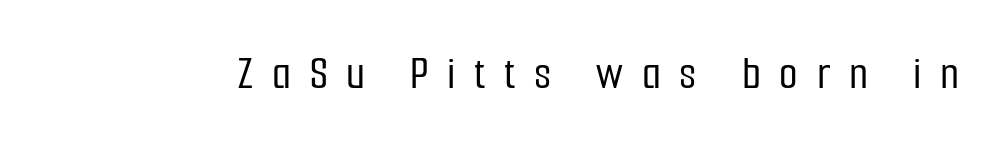
Display-style spreading of the glyphs; the letterfit is very open. Upright lettering throughout. Is this a sans? Yes — the strokes have no serifs. The passage shown is not underscored anywhere.
